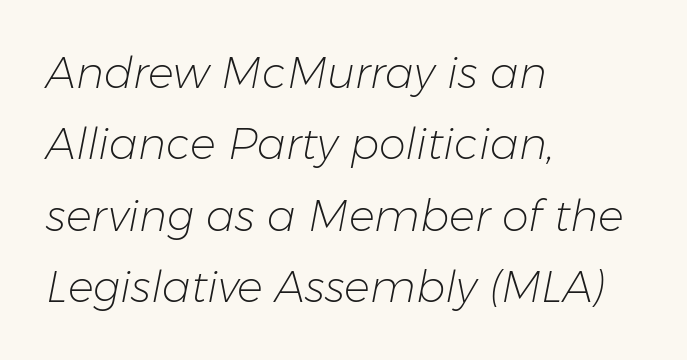
The image shows 43 px light type, italic (leaning right); set left-aligned, normal line spacing (1.66x), normal letter spacing, not underlined; low stroke contrast and a medium x-height.
